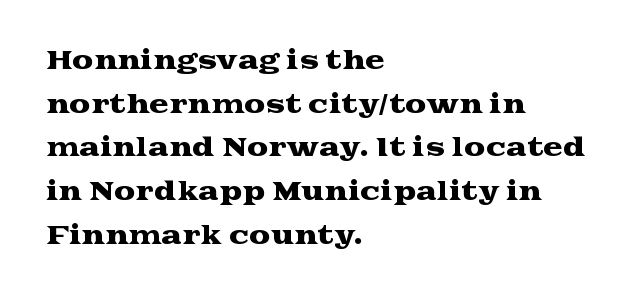
Observe the ordinary spacing: letters are neighbours, not strangers. The paragraph has a hard left edge and a soft right edge. Ascenders rise straight up at ninety degrees. The specimen omits any rule beneath the text block's lines.
